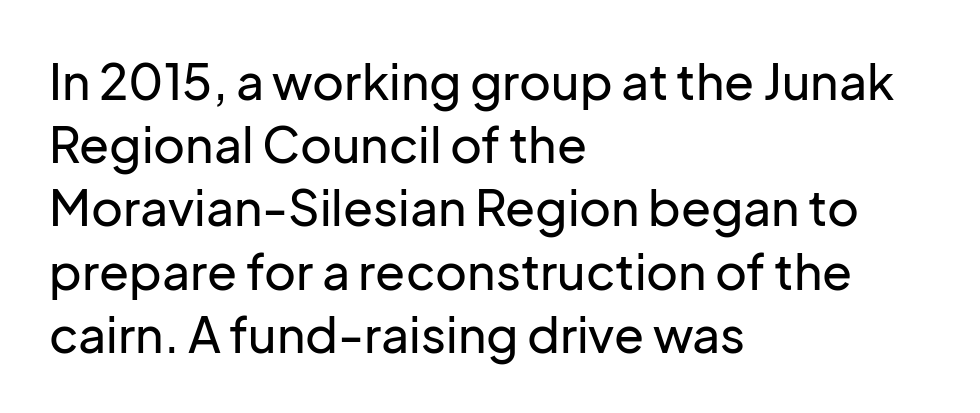
{"serif": "no", "italic": "no", "width": "normal", "stroke_contrast": "low", "x_height": "medium", "monospaced": "no", "underline": "no", "align": "left", "line_spacing": "normal", "line_spacing_ratio": 1.29, "letter_spacing": "normal", "letter_spacing_em": 0.0, "glyph_px": 49}
